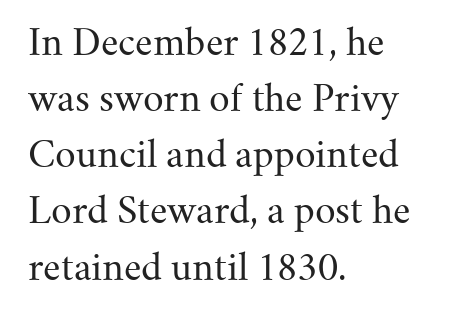
Which margin do the lines hug? The left one — the right edge is uneven. Check the space under the baseline: it is left empty. Compared with typical paragraphs, the rows here are spaced about the same. Font category for this specimen: serif. Does the lettering tilt? It doesn't — this is upright. In terms of letterspacing, this is plain default setting.
